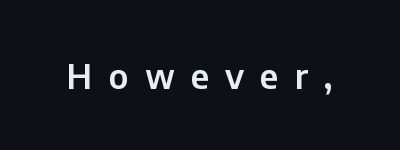
{"serif": "no", "italic": "no", "width": "normal", "stroke_contrast": "low", "x_height": "medium", "monospaced": "no", "underline": "no", "letter_spacing": "wide", "letter_spacing_em": 0.47, "glyph_px": 34}
